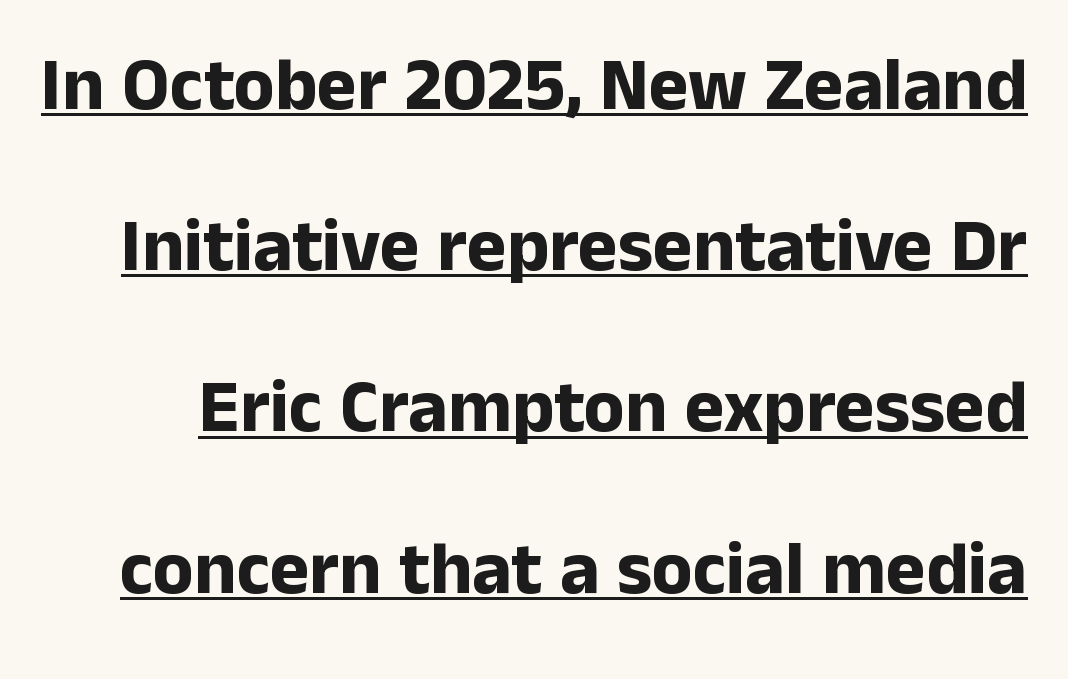
This block would shrink considerably if given ordinary leading; it's expanded now. The glyphs in this specimen are sans serif. A typesetter would mark this as roman, not italic. Looks like someone drew a line under every word here.
